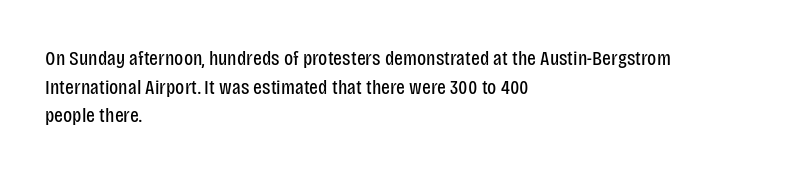
Q: Is the text bold? A: No.
Q: Is the text italic (slanted)? A: No, it is upright.
Q: Is the text underlined? A: No.
Q: How is the paragraph aligned? A: Left-aligned.
Q: Is the spacing between letters normal or unusually wide? A: Normal.
Q: Is the spacing between lines tight, normal or loose? A: Normal.
